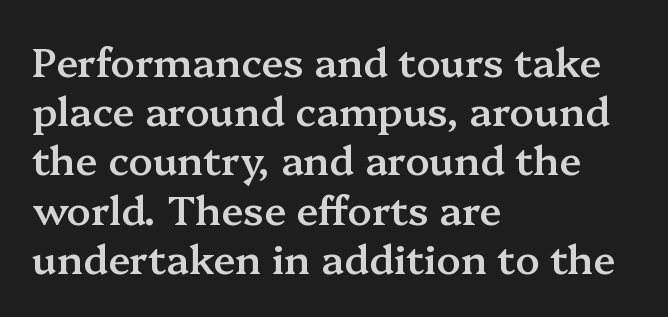
Spacing verdict: proportional, widths tailored to each character. Underline: absent. This is roman type, the default non-slanted kind. Teacher's note: observe the even left margin — that is flush-left alignment. The font is running at a semibold setting, under full bold. Standard letterfit; no display-style spreading of the glyphs.
